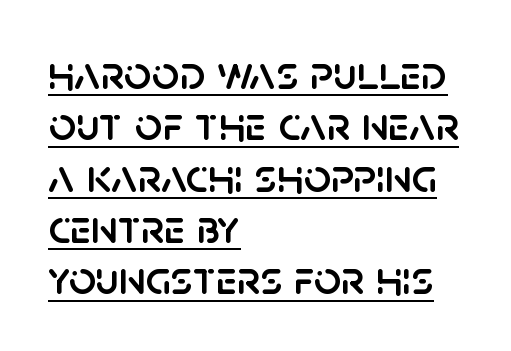
Here the designer chose a conventional face with non-uniform glyph widths. Summary of vertical rhythm: compact, with narrow interline spacing. The lines in this sample share a left origin and differ only in where they stop. I'd call this a sans setting — the letters go barefoot.
